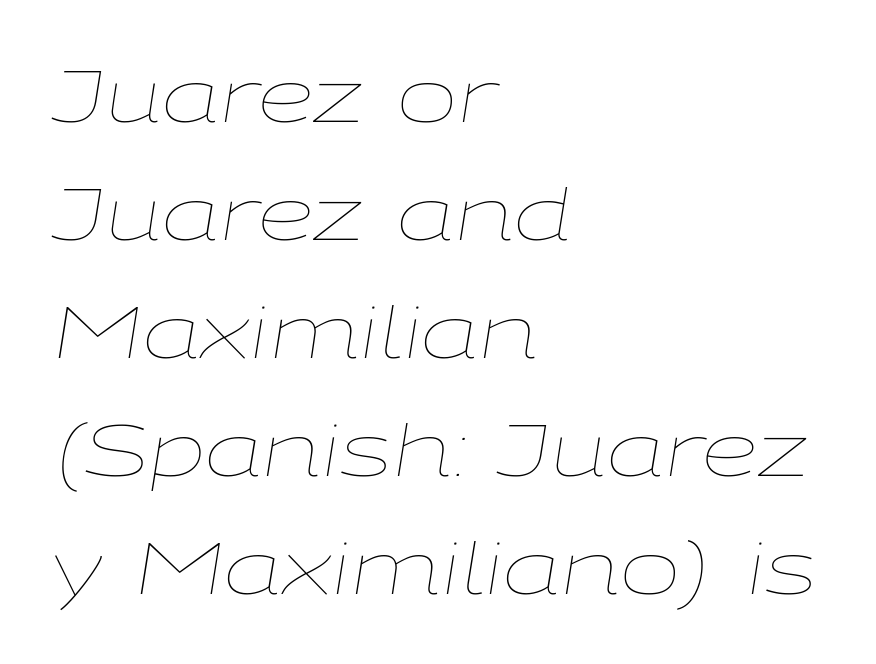
Spacing verdict: proportional, widths tailored to each character. The rows are spaced the way most documents space them. Descenders are the only things crossing below the line. The paragraph has a hard left edge and a soft right edge.
